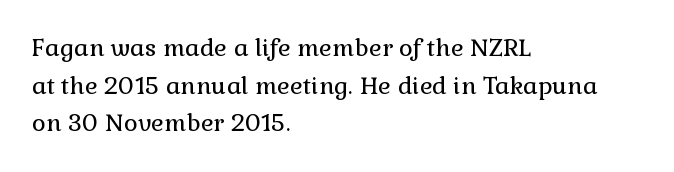
{"italic": "no", "bold": "no", "underline": "no", "align": "left", "line_spacing": "normal", "line_spacing_ratio": 1.57, "letter_spacing": "normal", "letter_spacing_em": 0.0, "glyph_px": 24}
